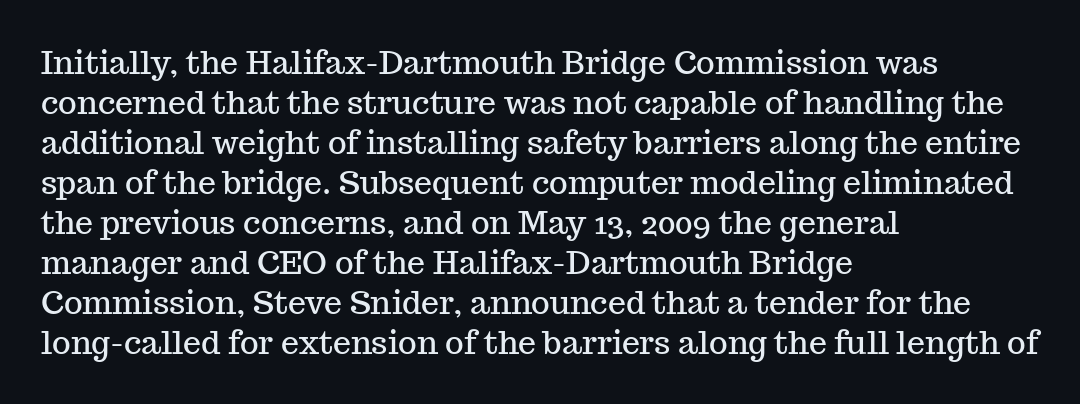
No word sits above an underline. The setting favours the left margin, as ordinary paragraphs usually do. Spacing verdict: proportional, widths tailored to each character. Upright lettering throughout.
